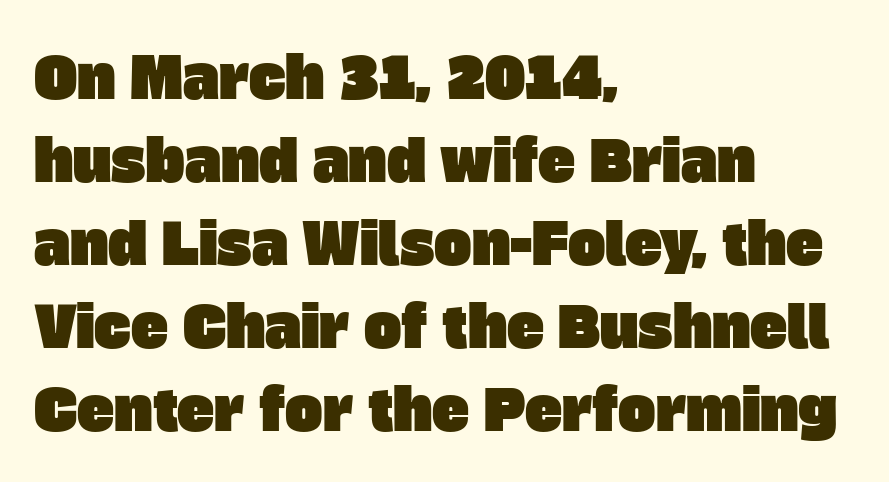
{"serif": "no", "width": "normal", "stroke_contrast": "low", "x_height": "large", "monospaced": "no", "underline": "no", "align": "left", "line_spacing": "normal", "line_spacing_ratio": 1.48, "letter_spacing": "normal", "letter_spacing_em": 0.0, "glyph_px": 56}
